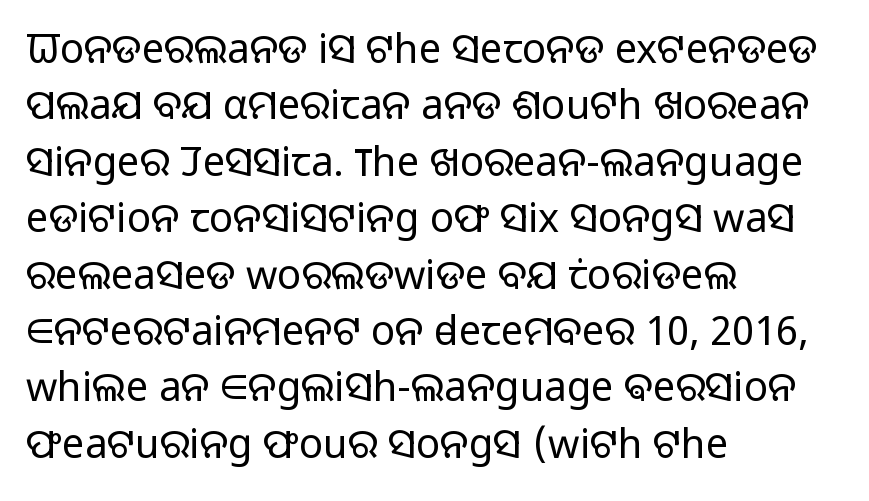
Baseline-to-baseline distance is the conventional proportion of letter height. Inter-character spacing is left at the font's built-in metrics. The letters look calm and open, with moderate or lighter stems. Spacing verdict: proportional, widths tailored to each character. Typographically, this falls in the sans-serif category. Where is the straight margin? On the left.
